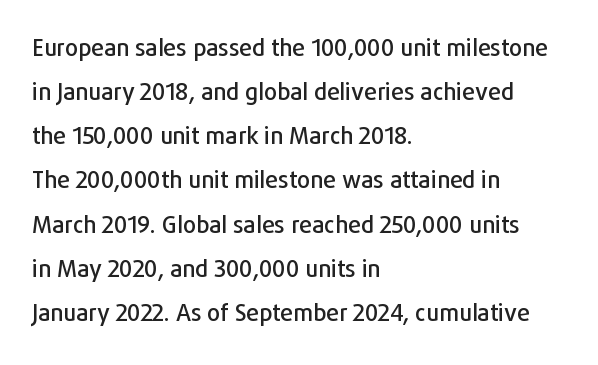
The image shows 23 px text type, upright; set left-aligned, loose line spacing (1.92x), normal letter spacing, not underlined.
